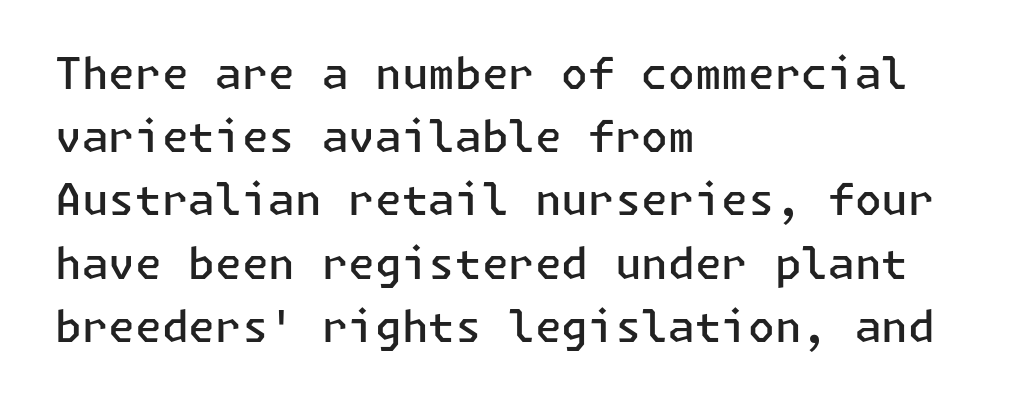
Characters follow at the spacing the type designer built in. Typographic density is moderately raised because the face is semibold. A sans-serif font was chosen for this passage. A classic flush-left, rag-right setting is used for this passage.
